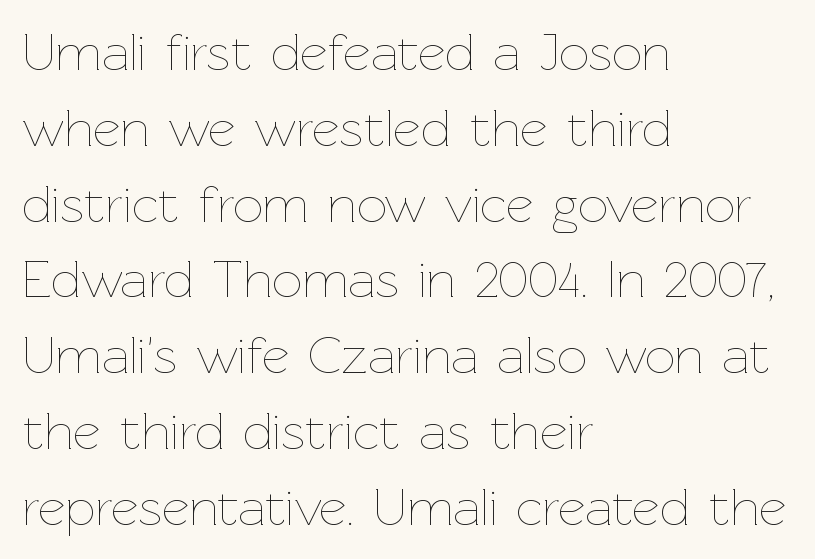
The image shows 53 px thin type, upright; set left-aligned, normal line spacing (1.43x), normal letter spacing, not underlined; low stroke contrast and a medium x-height.
